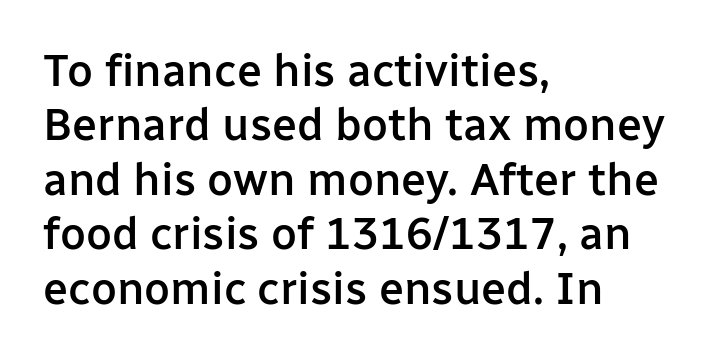
The image shows 45 px semibold sans-serif type, upright; set left-aligned, line spacing 1.21x, normal letter spacing, not underlined; low stroke contrast and a medium x-height.
